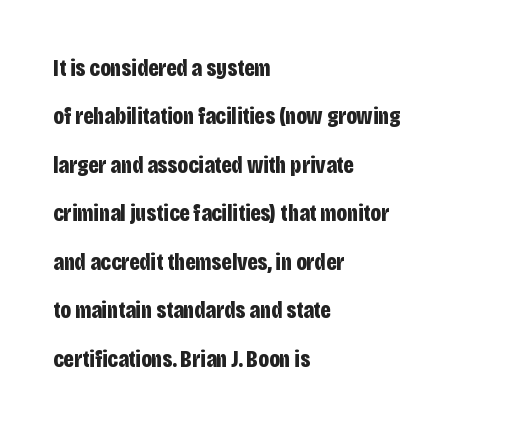
Q: Is the text bold? A: Yes.
Q: Is the text italic (slanted)? A: No, it is upright.
Q: Is the text underlined? A: No.
Q: How is the paragraph aligned? A: Left-aligned.
Q: Is the spacing between letters normal or unusually wide? A: Normal.
Q: Is the spacing between lines tight, normal or loose? A: Loose.
